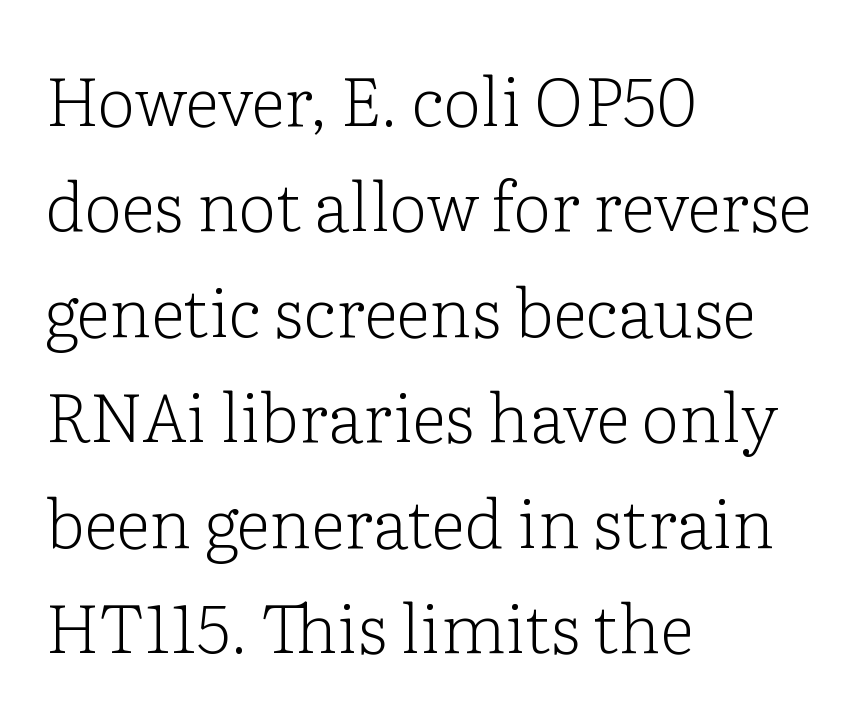
The image shows 68 px light serif type, upright; set left-aligned, normal line spacing (1.55x), normal letter spacing, not underlined; low stroke contrast and a medium x-height.
